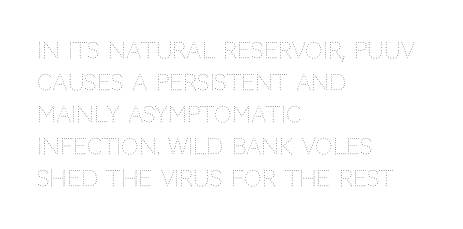
The image shows 22 px text type, upright; set left-aligned, normal line spacing (1.45x), normal letter spacing, not underlined.
